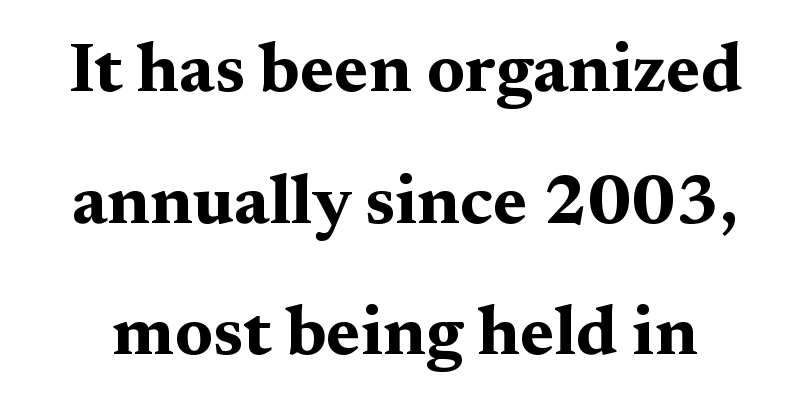
The passage shown has conventional tracking throughout. Descenders are the only things crossing below the line. I'd call this a serif setting — the letters wear small feet. The letters advance in unequal steps, a hallmark of proportional type. Does the weight exceed regular? Yes, all the way to bold.
